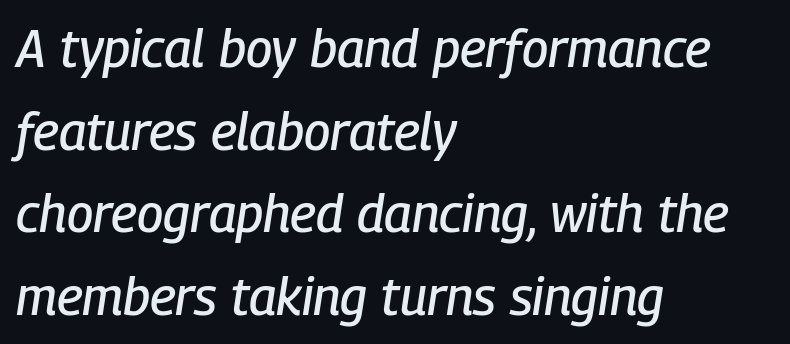
The image shows 52 px condensed type, italic (leaning right); set left-aligned, normal line spacing (1.59x), normal letter spacing, not underlined; low stroke contrast and a medium x-height.
